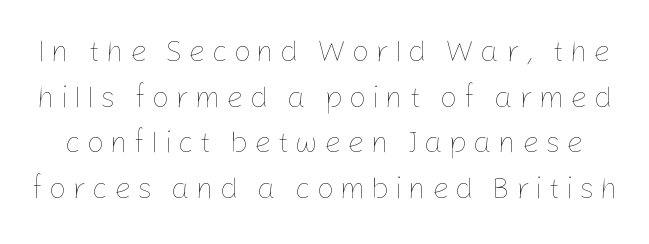
Q: Is the text bold? A: No.
Q: Is the text italic (slanted)? A: No, it is upright.
Q: Is the text underlined? A: No.
Q: Is the spacing between letters normal or unusually wide? A: Unusually wide.
Q: Is the spacing between lines tight, normal or loose? A: Normal.
Q: Width (condensed, normal, or wide)? A: Normal.
Q: Stroke contrast? A: Low.
Q: x-height? A: Medium.
Q: Monospaced? A: No.
